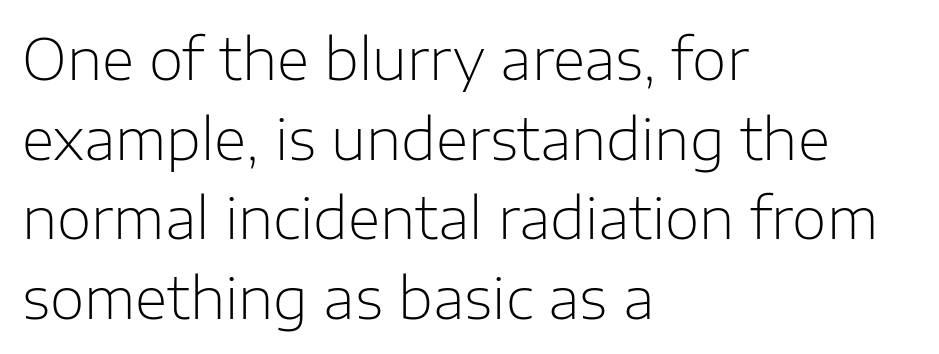
Q: Is the text bold? A: No.
Q: Is the text italic (slanted)? A: No, it is upright.
Q: Is the typeface a serif or a sans-serif typeface? A: Sans-serif.
Q: Is the text underlined? A: No.
Q: How is the paragraph aligned? A: Left-aligned.
Q: Is the spacing between letters normal or unusually wide? A: Normal.
Q: Is the spacing between lines tight, normal or loose? A: Normal.
Q: Width (condensed, normal, or wide)? A: Normal.
Q: Stroke contrast? A: Low.
Q: x-height? A: Medium.
Q: Monospaced? A: No.
